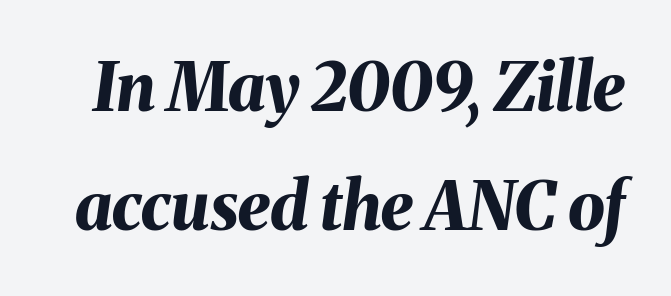
Q: Is the text bold? A: Yes.
Q: Is the text italic (slanted)? A: Yes, it leans right by about 8 degrees.
Q: Is the text underlined? A: No.
Q: Is the spacing between letters normal or unusually wide? A: Normal.
Q: Width (condensed, normal, or wide)? A: Normal.
Q: Stroke contrast? A: Medium.
Q: x-height? A: Medium.
Q: Monospaced? A: No.
